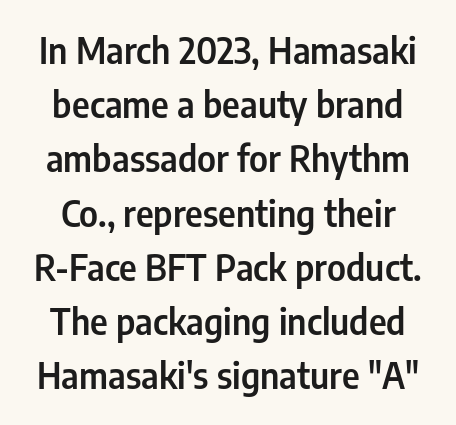
{"serif": "no", "italic": "no", "width": "condensed", "stroke_contrast": "low", "x_height": "medium", "monospaced": "no", "underline": "no", "line_spacing": "normal", "line_spacing_ratio": 1.55, "letter_spacing": "normal", "letter_spacing_em": 0.0, "glyph_px": 35}
